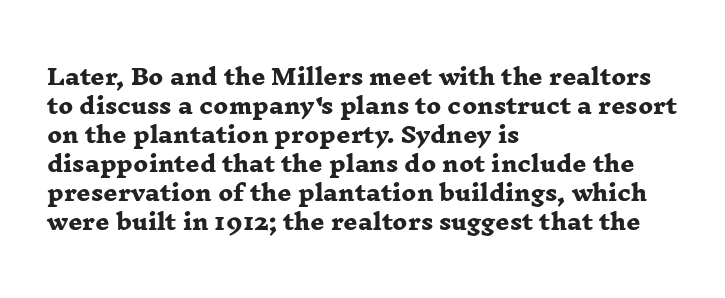
Q: Is the text bold? A: Yes.
Q: Is the text underlined? A: No.
Q: How is the paragraph aligned? A: Left-aligned.
Q: Is the spacing between letters normal or unusually wide? A: Normal.
Q: Is the spacing between lines tight, normal or loose? A: Normal.
